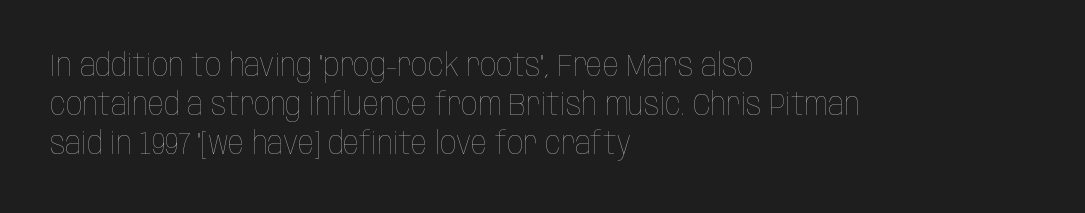
Q: Is the text bold? A: No.
Q: Is the text italic (slanted)? A: No, it is upright.
Q: Is the text underlined? A: No.
Q: How is the paragraph aligned? A: Left-aligned.
Q: Is the spacing between letters normal or unusually wide? A: Normal.
Q: Width (condensed, normal, or wide)? A: Condensed.
Q: Stroke contrast? A: Low.
Q: x-height? A: Large.
Q: Monospaced? A: No.
